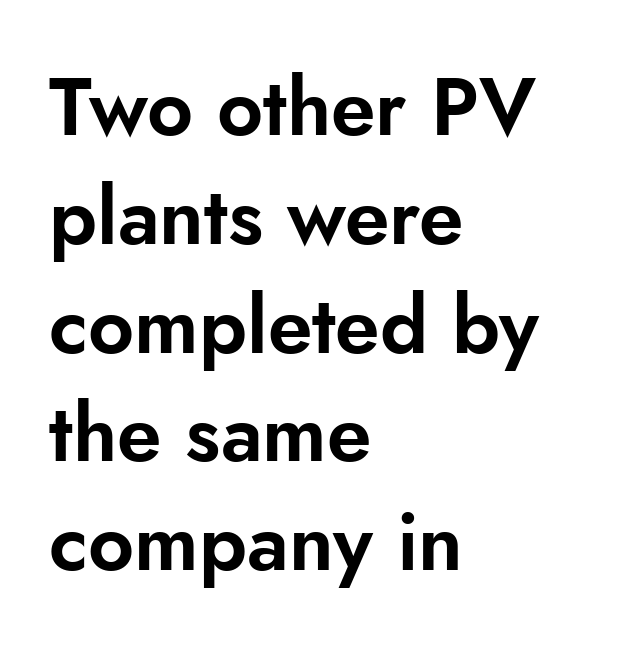
Q: Is the text italic (slanted)? A: No, it is upright.
Q: Is the typeface a serif or a sans-serif typeface? A: Sans-serif.
Q: Is the text underlined? A: No.
Q: How is the paragraph aligned? A: Left-aligned.
Q: Is the spacing between letters normal or unusually wide? A: Normal.
Q: Is the spacing between lines tight, normal or loose? A: Normal.
Q: Width (condensed, normal, or wide)? A: Normal.
Q: Stroke contrast? A: Low.
Q: x-height? A: Small.
Q: Monospaced? A: No.
